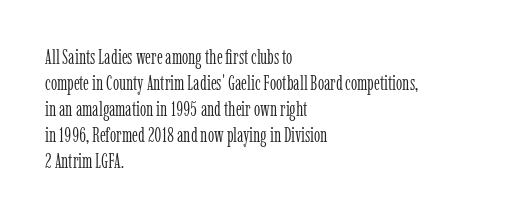
Q: Is the text bold? A: No.
Q: Is the text italic (slanted)? A: No, it is upright.
Q: Is the text underlined? A: No.
Q: How is the paragraph aligned? A: Left-aligned.
Q: Is the spacing between letters normal or unusually wide? A: Normal.
Q: Is the spacing between lines tight, normal or loose? A: Normal.
